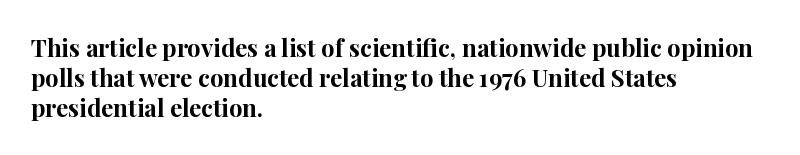
The image shows 24 px bold type, upright; set left-aligned, normal line spacing (1.25x), normal letter spacing, not underlined.
